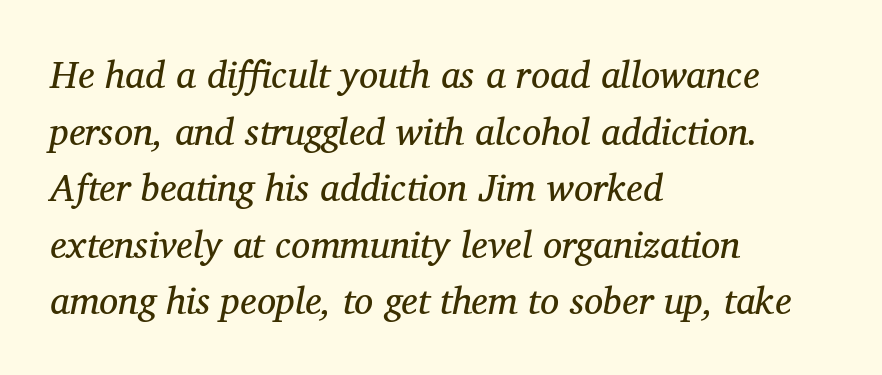
{"serif": "yes", "italic": "yes", "lean": "right", "slant_degrees": 12, "bold": "no", "weight": "regular", "width": "normal", "stroke_contrast": "medium", "x_height": "medium", "monospaced": "no", "underline": "no", "align": "left", "line_spacing": "normal", "line_spacing_ratio": 1.49, "letter_spacing": "normal", "letter_spacing_em": 0.0, "glyph_px": 38}
